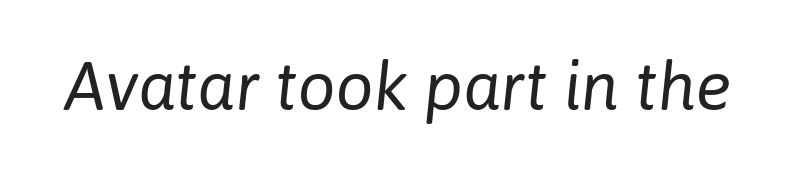
{"italic": "yes", "lean": "right", "slant_degrees": 6, "bold": "no", "weight": "regular", "width": "normal", "stroke_contrast": "low", "x_height": "medium", "monospaced": "no", "underline": "no", "letter_spacing": "normal", "letter_spacing_em": 0.0, "glyph_px": 67}
